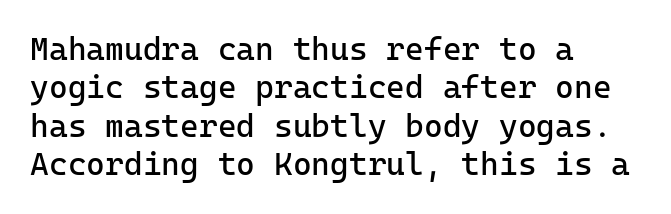
The image shows 32 px regular-weight sans-serif type, upright, monospaced; set left-aligned, line spacing 1.2x, normal letter spacing, not underlined; low stroke contrast and a medium x-height.
